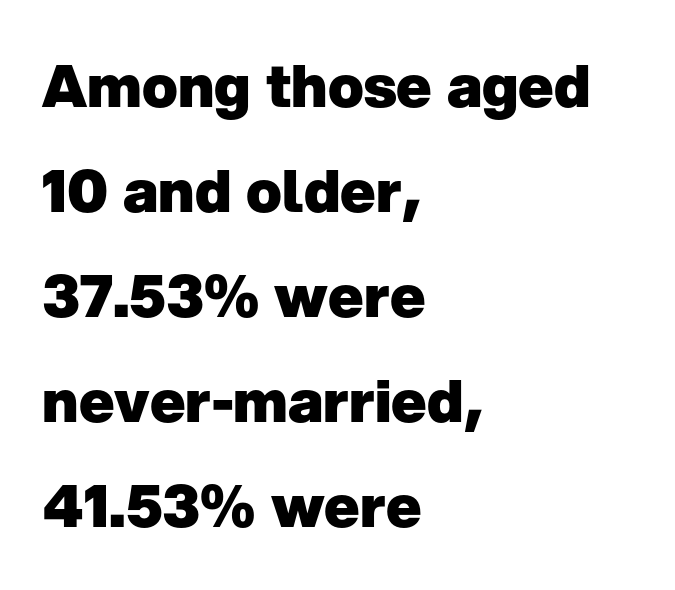
The image shows 59 px heavy sans-serif type, upright; set left-aligned, line spacing 1.78x, normal letter spacing, not underlined; low stroke contrast and a medium x-height.
